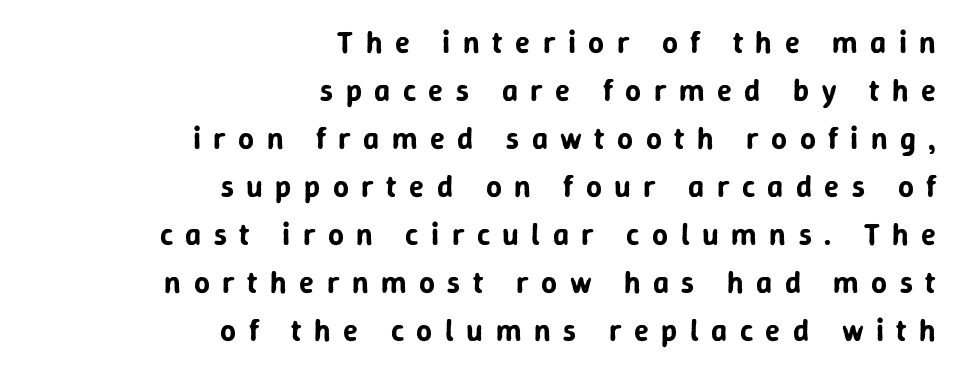
Q: Is the text italic (slanted)? A: No, it is upright.
Q: Is the typeface a serif or a sans-serif typeface? A: Sans-serif.
Q: Is the text underlined? A: No.
Q: How is the paragraph aligned? A: Right-aligned.
Q: Is the spacing between letters normal or unusually wide? A: Unusually wide.
Q: Is the spacing between lines tight, normal or loose? A: Normal.
Q: Width (condensed, normal, or wide)? A: Normal.
Q: Stroke contrast? A: Low.
Q: x-height? A: Medium.
Q: Monospaced? A: No.
